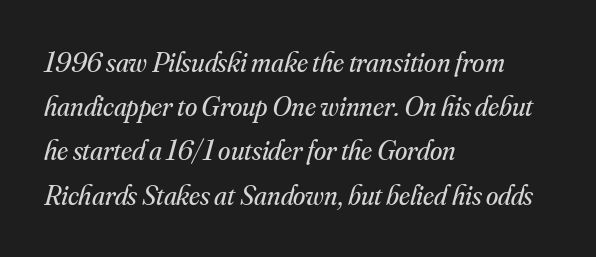
Q: Is the text bold? A: No.
Q: Is the text italic (slanted)? A: Yes, it leans right by about 16 degrees.
Q: Is the typeface a serif or a sans-serif typeface? A: Serif.
Q: Is the text underlined? A: No.
Q: How is the paragraph aligned? A: Left-aligned.
Q: Is the spacing between letters normal or unusually wide? A: Normal.
Q: Is the spacing between lines tight, normal or loose? A: Normal.
Q: Width (condensed, normal, or wide)? A: Normal.
Q: Stroke contrast? A: Medium.
Q: x-height? A: Small.
Q: Monospaced? A: No.
